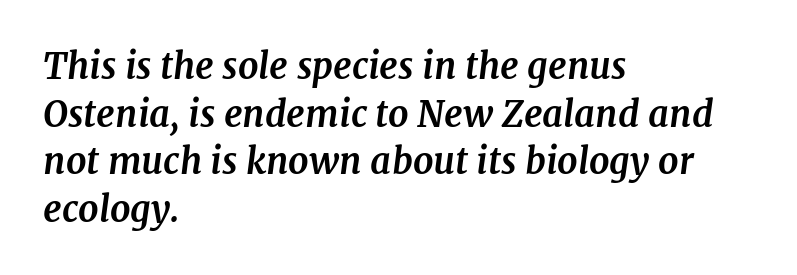
The font family rendered here belongs to the serif group. Is the type slanted? Yes — the strokes lean at a clear angle. The rendering anchors every line to the left-hand side. The space between consecutive lines is moderate.
